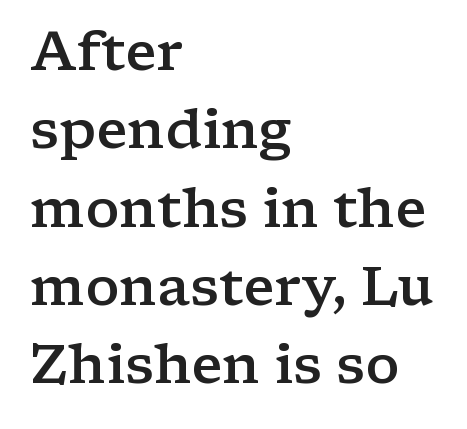
The designer left line spacing at the default. No word sits above an underline. As a designer I'd log this as weight 600, semibold. Short note: letters normally spaced. The type sits square on the baseline with zero lean. Here the designer chose a conventional face with non-uniform glyph widths.
